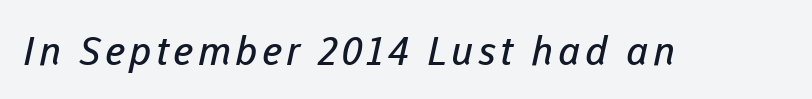
{"serif": "no", "bold": "no", "weight": "regular", "width": "normal", "stroke_contrast": "low", "x_height": "medium", "monospaced": "no", "underline": "no", "glyph_px": 40}
